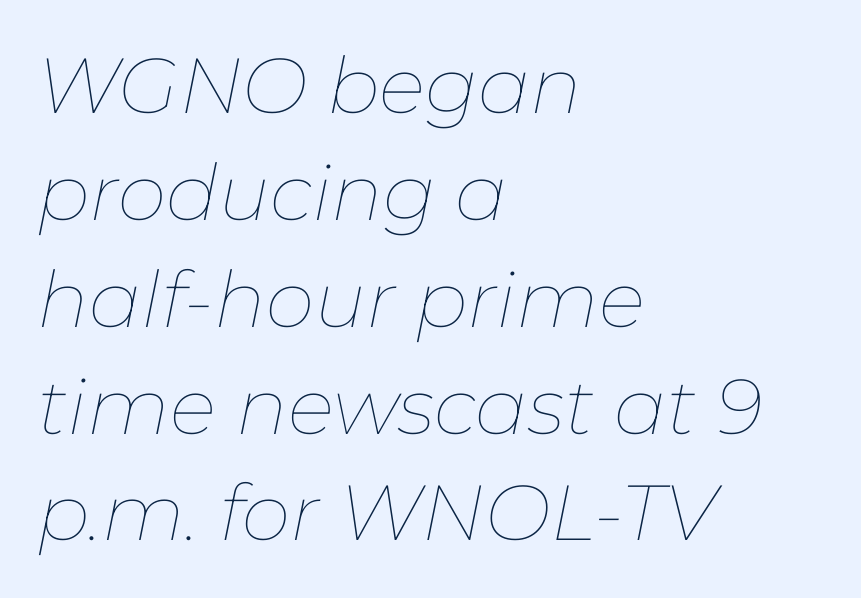
Q: Is the text bold? A: No.
Q: Is the text italic (slanted)? A: Yes, it leans right by about 11 degrees.
Q: Is the text underlined? A: No.
Q: How is the paragraph aligned? A: Left-aligned.
Q: Is the spacing between letters normal or unusually wide? A: Normal.
Q: Is the spacing between lines tight, normal or loose? A: Normal.
Q: Width (condensed, normal, or wide)? A: Normal.
Q: Stroke contrast? A: Low.
Q: x-height? A: Medium.
Q: Monospaced? A: No.
